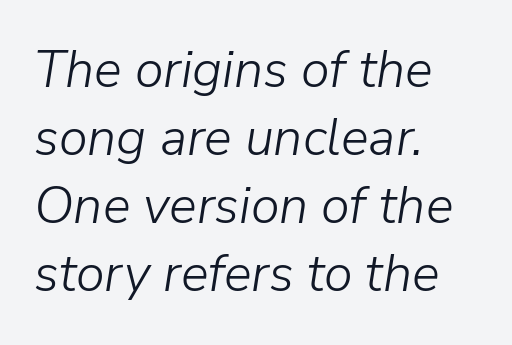
The rag falls on the right side of this text block. Regular leading. The rendering uses natural spacing where letterforms have individual widths. Observe the ordinary spacing: letters are neighbours, not strangers.
